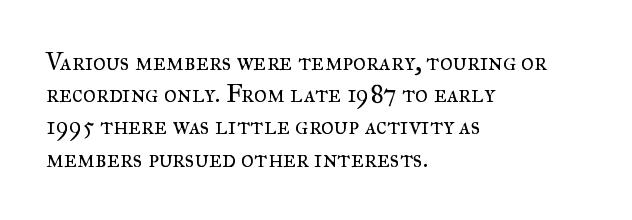
These lines keep a tight, regular rhythm from letter to letter. This sample is left-justified, so line endings fall wherever the words run out. The space between consecutive lines is moderate. Do the letters lean? They stand straight. The passage shown is not underscored anywhere. Stems and bowls with no extra thickness — not bold.
